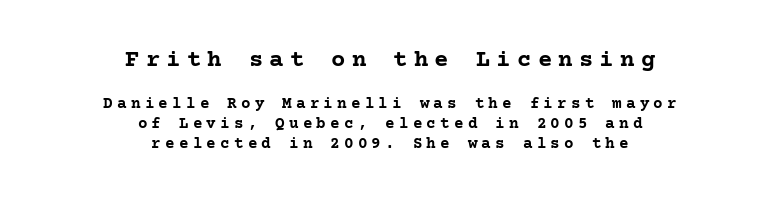
Caption: bold face, heavy strokes. The rag falls on both sides of this text block equally. The glyphs are unaccompanied by any horizontal stroke below them. Spacing between characters has been opened up far beyond the box default. The emphasis by scale lands on block number one, above. Ordinary non-slanted type is in use.
